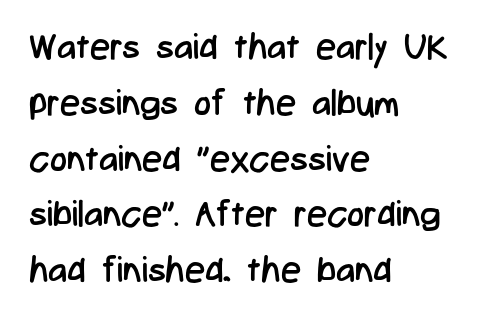
This block has exactly the height ordinary leading produces. Check the space under the baseline: it is left empty. The weight would be labelled regular, book, light, or lighter still. These lines are rendered in a variable-pitch font. The rendering keeps characters at their native spacing.
